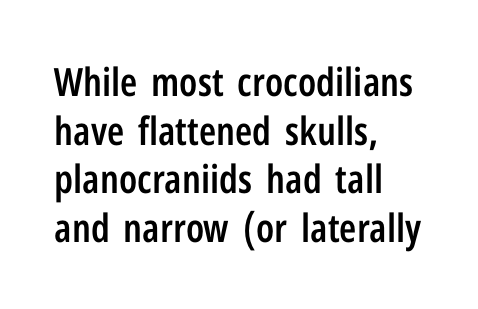
{"serif": "no", "italic": "no", "bold": "semi", "weight": "semibold", "width": "condensed", "stroke_contrast": "low", "x_height": "medium", "monospaced": "no", "underline": "no", "align": "left", "line_spacing": "normal", "line_spacing_ratio": 1.25, "letter_spacing": "normal", "letter_spacing_em": 0.0, "glyph_px": 39}
